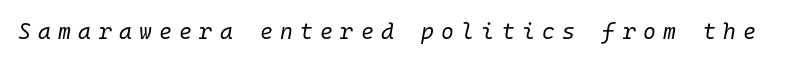
The image shows 22 px text type, italic (leaning right); set unusually wide letter spacing (+0.33 em), not underlined.
